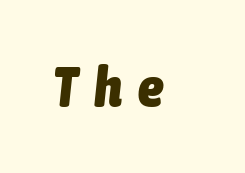
The image shows 57 px heavy, condensed type, italic (leaning right); set unusually wide letter spacing (+0.28 em), not underlined; low stroke contrast and a medium x-height.
